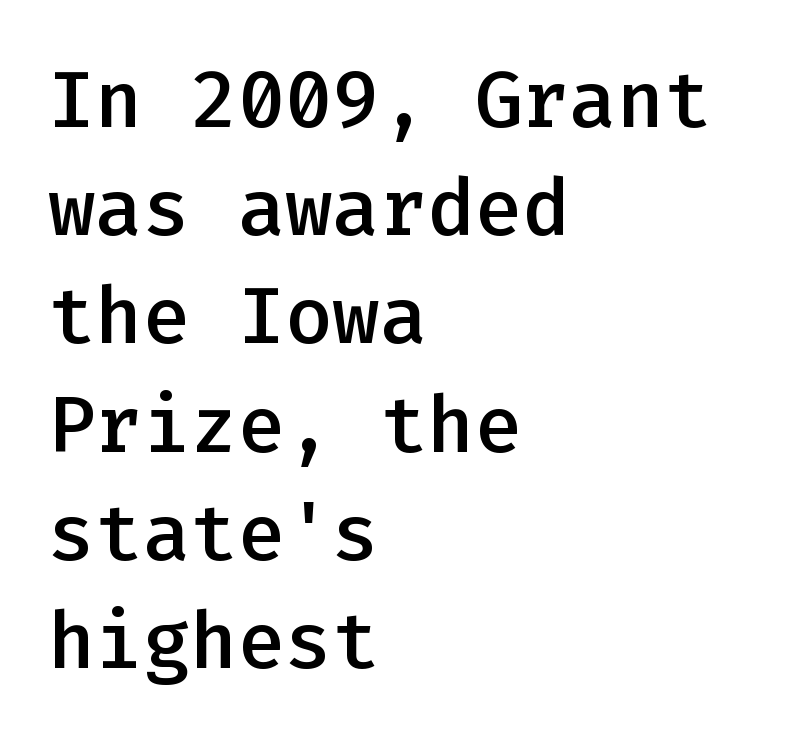
Q: Is the text bold? A: Semi-bold.
Q: Is the text italic (slanted)? A: No, it is upright.
Q: Is the typeface a serif or a sans-serif typeface? A: Sans-serif.
Q: Is the text underlined? A: No.
Q: How is the paragraph aligned? A: Left-aligned.
Q: Is the spacing between letters normal or unusually wide? A: Normal.
Q: Is the spacing between lines tight, normal or loose? A: Normal.
Q: Width (condensed, normal, or wide)? A: Normal.
Q: Stroke contrast? A: Low.
Q: x-height? A: Medium.
Q: Monospaced? A: Yes.
